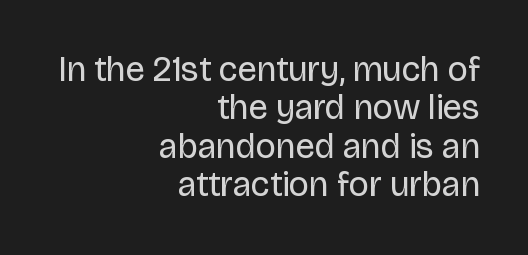
The image shows 35 px regular-weight sans-serif type, upright; set right-aligned, tight line spacing (1.1x), normal letter spacing, not underlined; low stroke contrast and a large x-height.
